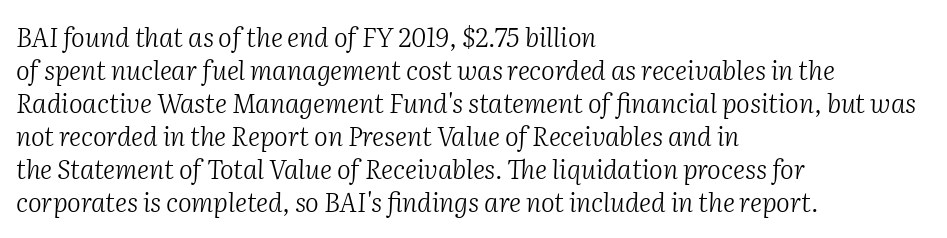
Q: Is the text bold? A: No.
Q: Is the text italic (slanted)? A: Yes, it leans right by about 2 degrees.
Q: Is the text underlined? A: No.
Q: How is the paragraph aligned? A: Left-aligned.
Q: Is the spacing between letters normal or unusually wide? A: Normal.
Q: Is the spacing between lines tight, normal or loose? A: Normal.
